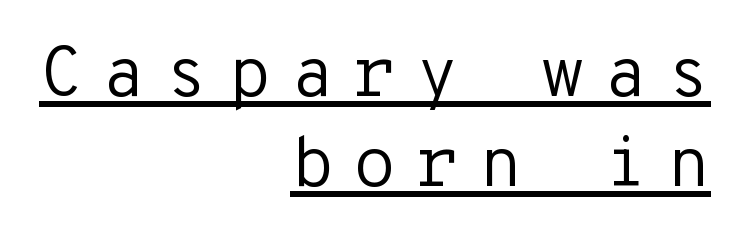
Q: Is the text bold? A: No.
Q: Is the text italic (slanted)? A: No, it is upright.
Q: Is the typeface a serif or a sans-serif typeface? A: Sans-serif.
Q: Is the text underlined? A: Yes.
Q: How is the paragraph aligned? A: Right-aligned.
Q: Is the spacing between letters normal or unusually wide? A: Unusually wide.
Q: Is the spacing between lines tight, normal or loose? A: Normal.
Q: Width (condensed, normal, or wide)? A: Normal.
Q: Stroke contrast? A: Low.
Q: x-height? A: Medium.
Q: Monospaced? A: Yes.
